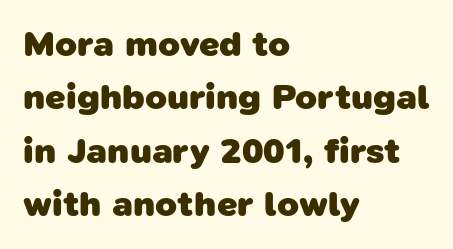
The typesetting leans heavy: a genuine bold. If you measured baseline to baseline, you'd find a middling distance. Letterform terminals end flat and unadorned throughout the passage. Unmarked baselines from the first word to the last.
